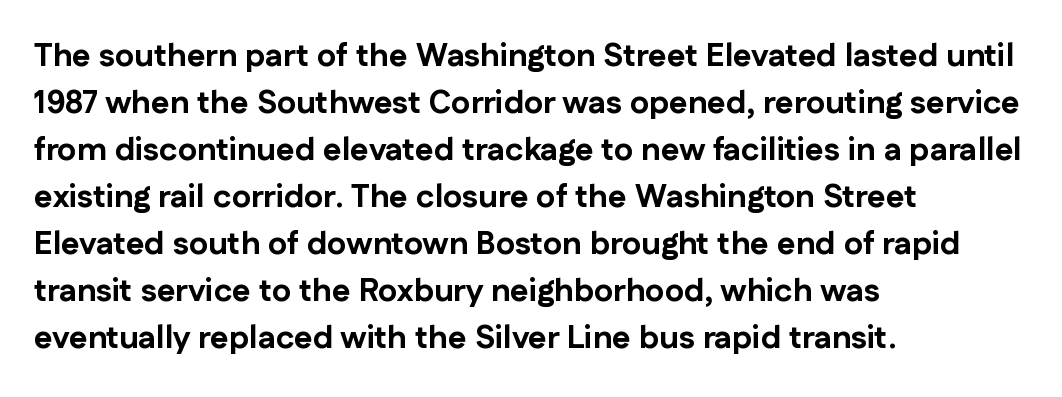
The image shows 32 px bold sans-serif type, upright; set left-aligned, normal line spacing (1.47x), normal letter spacing, not underlined; low stroke contrast and a medium x-height.
